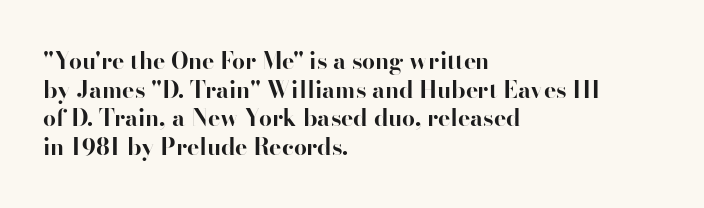
{"italic": "no", "bold": "yes", "underline": "no", "align": "left", "line_spacing_ratio": 1.24, "letter_spacing": "normal", "letter_spacing_em": 0.0, "glyph_px": 23}
